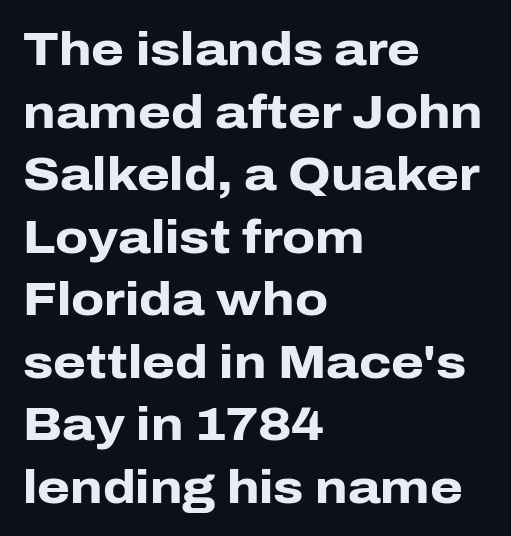
The image shows 47 px heavy sans-serif type, upright; set left-aligned, normal line spacing (1.33x), normal letter spacing, not underlined; low stroke contrast and a medium x-height.
